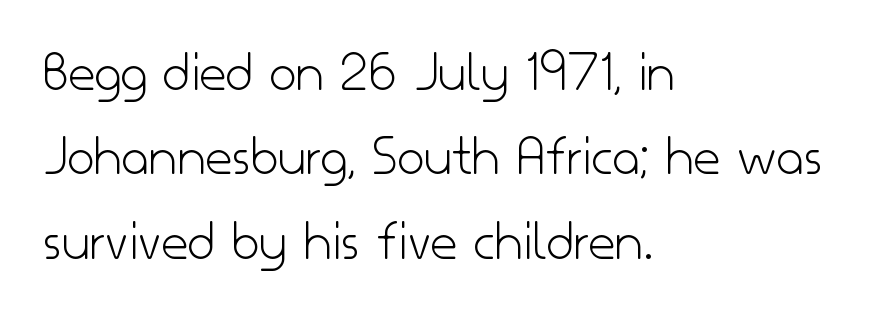
{"serif": "no", "italic": "no", "bold": "no", "weight": "light", "width": "normal", "stroke_contrast": "low", "x_height": "small", "monospaced": "no", "underline": "no", "align": "left", "line_spacing": "normal", "line_spacing_ratio": 1.43, "letter_spacing": "normal", "letter_spacing_em": 0.0, "glyph_px": 59}
